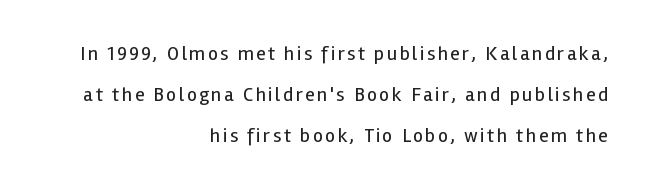
The image shows 20 px text type, upright; set right-aligned, loose line spacing (2.05x), not underlined.
